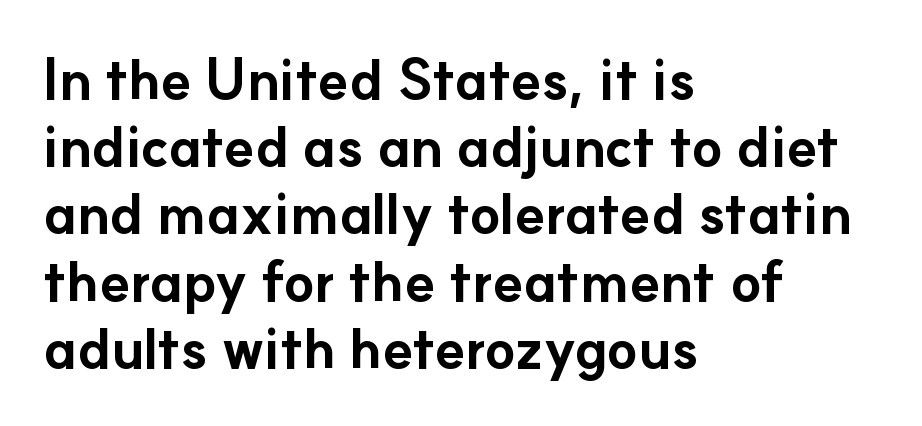
{"serif": "no", "italic": "no", "bold": "yes", "weight": "bold", "width": "normal", "stroke_contrast": "low", "x_height": "small", "monospaced": "no", "underline": "no", "align": "left", "line_spacing_ratio": 1.2, "letter_spacing": "normal", "letter_spacing_em": 0.0, "glyph_px": 56}
